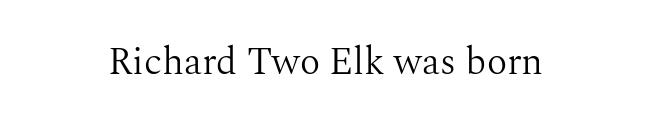
{"serif": "yes", "italic": "no", "bold": "no", "weight": "light", "width": "normal", "stroke_contrast": "medium", "x_height": "medium", "monospaced": "no", "underline": "no", "align": "center", "letter_spacing": "normal", "letter_spacing_em": 0.0, "glyph_px": 38}
